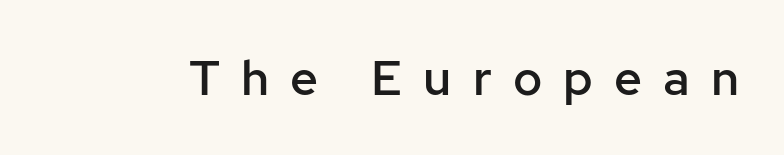
Q: Is the text bold? A: Semi-bold.
Q: Is the text italic (slanted)? A: No, it is upright.
Q: Is the typeface a serif or a sans-serif typeface? A: Sans-serif.
Q: Is the text underlined? A: No.
Q: Is the spacing between letters normal or unusually wide? A: Unusually wide.
Q: Width (condensed, normal, or wide)? A: Normal.
Q: Stroke contrast? A: Low.
Q: x-height? A: Medium.
Q: Monospaced? A: No.
